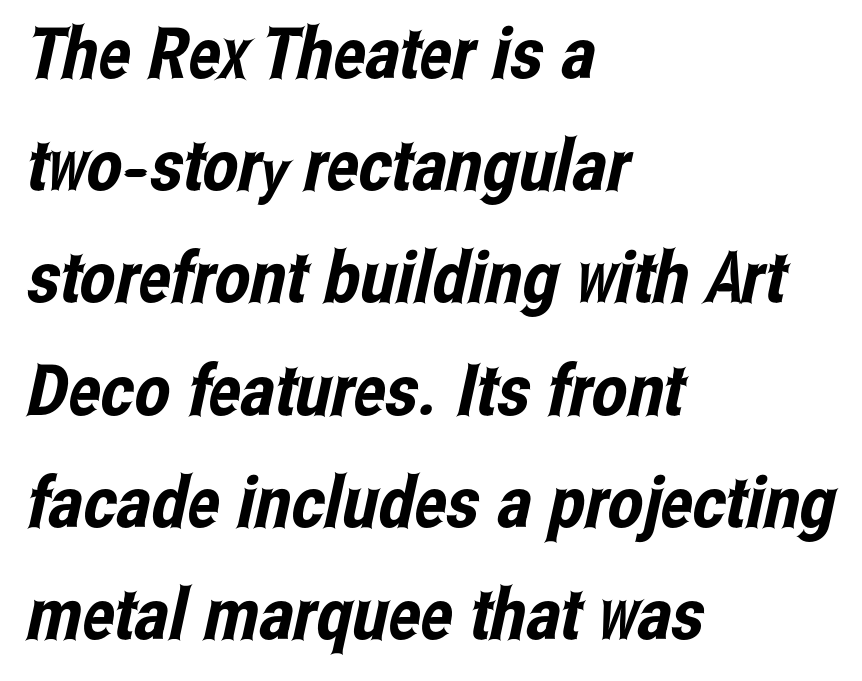
Q: Is the typeface a serif or a sans-serif typeface? A: Sans-serif.
Q: Is the text underlined? A: No.
Q: How is the paragraph aligned? A: Left-aligned.
Q: Is the spacing between letters normal or unusually wide? A: Normal.
Q: Is the spacing between lines tight, normal or loose? A: Normal.
Q: Width (condensed, normal, or wide)? A: Condensed.
Q: Stroke contrast? A: Low.
Q: x-height? A: Medium.
Q: Monospaced? A: No.
